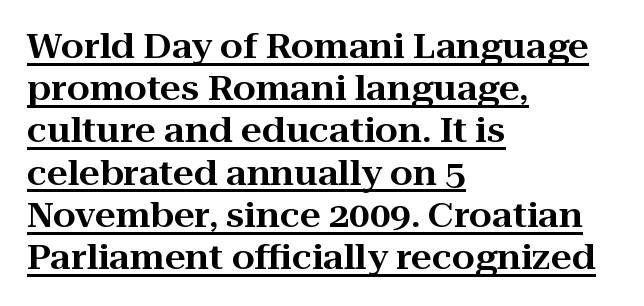
The lettering is marked with a stroke running underneath it. Notice how descenders clear the ascenders below comfortably — that's standard leading. The lines in this sample share a left origin and differ only in where they stop. Notice how the stems are strictly vertical — no italics here.
